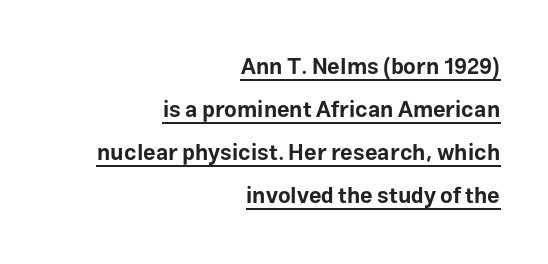
Look at the tracking — it's just the regular setting, nothing added. These lines stack with their right ends in a neat column. Every word sits above its own underline. The specimen reads as upright at a glance. Notice how thick the strokes are: this is what a full bold looks like.
